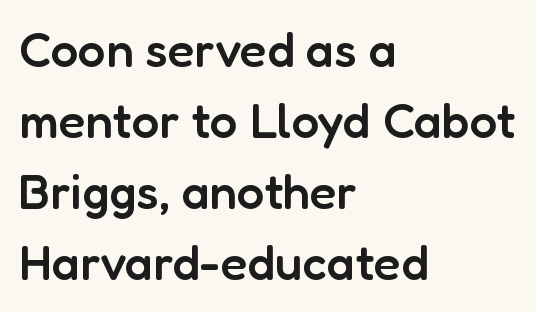
Q: Is the text bold? A: Semi-bold.
Q: Is the text italic (slanted)? A: No, it is upright.
Q: Is the typeface a serif or a sans-serif typeface? A: Sans-serif.
Q: Is the text underlined? A: No.
Q: How is the paragraph aligned? A: Left-aligned.
Q: Is the spacing between letters normal or unusually wide? A: Normal.
Q: Is the spacing between lines tight, normal or loose? A: Normal.
Q: Width (condensed, normal, or wide)? A: Normal.
Q: Stroke contrast? A: Low.
Q: x-height? A: Medium.
Q: Monospaced? A: No.
